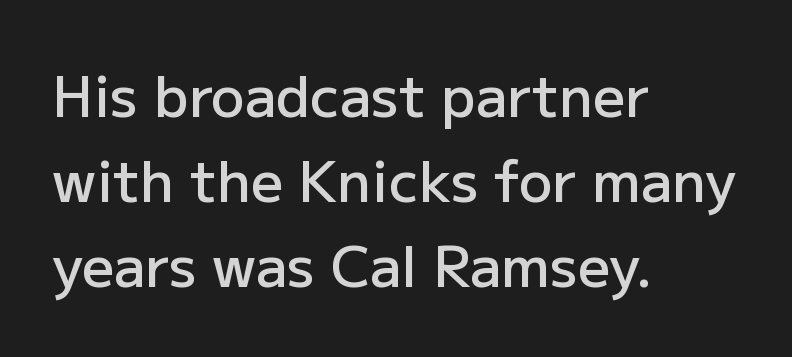
The image shows 56 px semibold sans-serif type, upright; set left-aligned, normal line spacing (1.52x), normal letter spacing, not underlined; low stroke contrast and a medium x-height.
